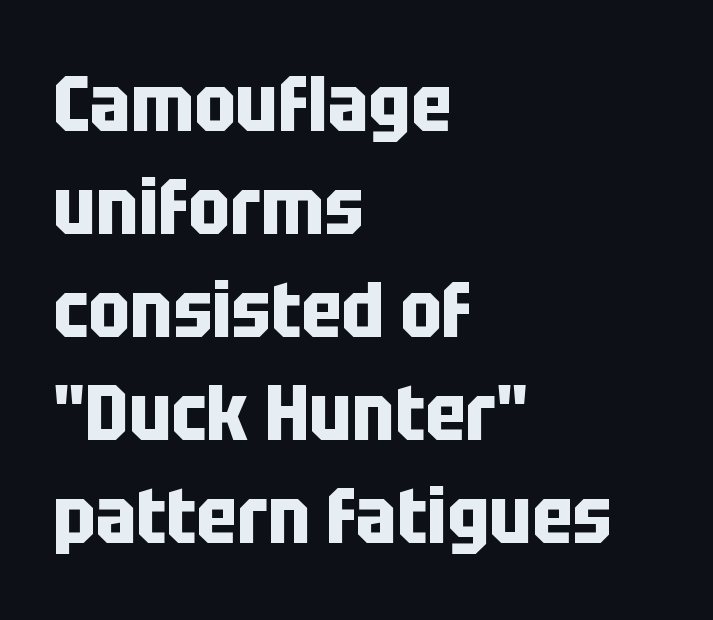
{"serif": "no", "italic": "no", "bold": "yes", "weight": "bold", "width": "condensed", "stroke_contrast": "low", "x_height": "large", "monospaced": "no", "underline": "no", "align": "left", "line_spacing": "normal", "line_spacing_ratio": 1.32, "letter_spacing": "normal", "letter_spacing_em": 0.0, "glyph_px": 78}
